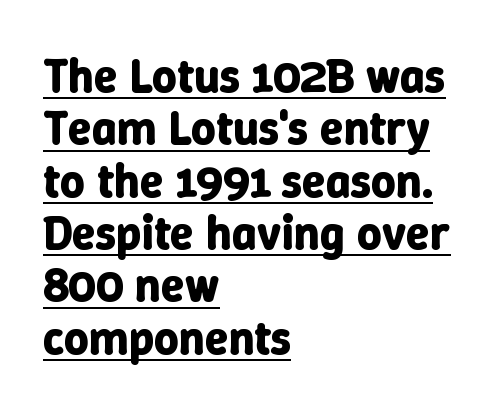
The image shows 48 px bold type, upright; set left-aligned, tight line spacing (1.09x), normal letter spacing, underlined; low stroke contrast and a medium x-height.
